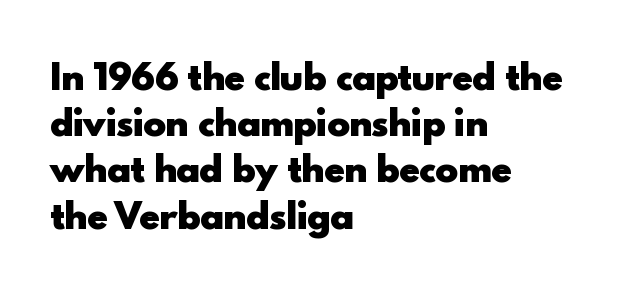
The passage shown has conventional tracking throughout. These lines are rendered in a variable-pitch font. These lines stack with their left ends in a neat column. The letters carry no serifs — their stems end cleanly without finishing strokes. Quick note: not italic, upright.
